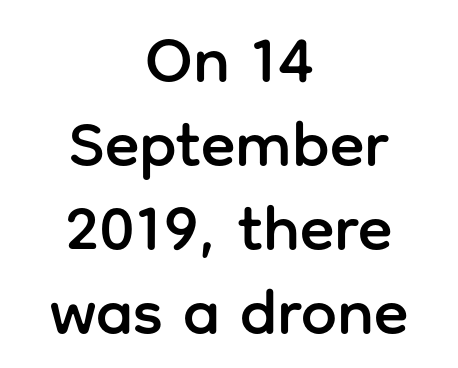
Q: Is the text italic (slanted)? A: No, it is upright.
Q: Is the typeface a serif or a sans-serif typeface? A: Sans-serif.
Q: Is the text underlined? A: No.
Q: How is the paragraph aligned? A: Centered.
Q: Is the spacing between letters normal or unusually wide? A: Normal.
Q: Is the spacing between lines tight, normal or loose? A: Normal.
Q: Width (condensed, normal, or wide)? A: Normal.
Q: Stroke contrast? A: Low.
Q: x-height? A: Medium.
Q: Monospaced? A: No.
